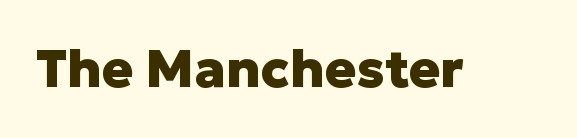
The image shows 52 px heavy sans-serif type, upright; set normal letter spacing, not underlined; low stroke contrast and a medium x-height.
